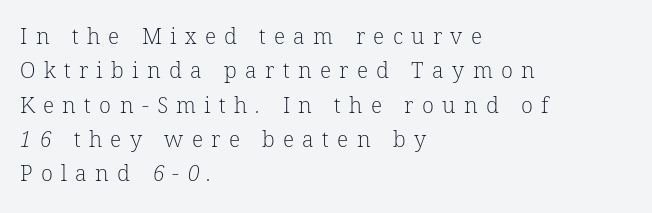
{"bold": "no", "underline": "no", "align": "left", "line_spacing": "normal", "line_spacing_ratio": 1.56, "letter_spacing": "wide", "letter_spacing_em": 0.38, "glyph_px": 22}
